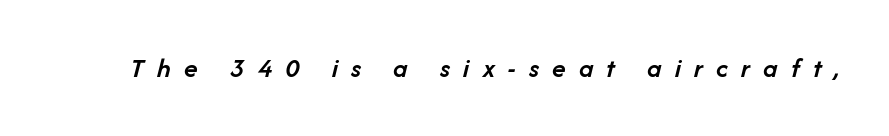
{"italic": "yes", "lean": "right", "slant_degrees": 14, "bold": "semi", "weight": "semibold", "width": "normal", "stroke_contrast": "low", "x_height": "medium", "monospaced": "no", "underline": "no", "letter_spacing": "wide", "letter_spacing_em": 0.47, "glyph_px": 28}
